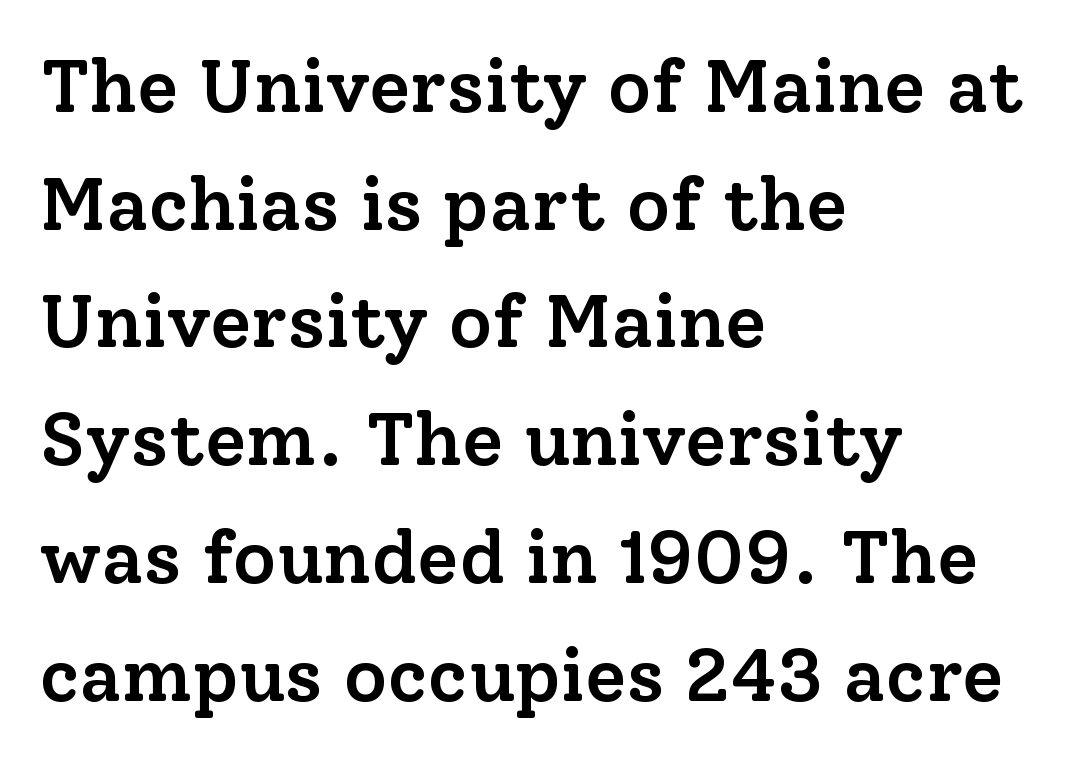
This is moderately heavy type, rendered in semibold. A typesetter would call this zero additional tracking. What kind of face is this? One with serifs. This is roman type, the default non-slanted kind. Quick note: interline space is typical. The rendering uses natural spacing where letterforms have individual widths.
